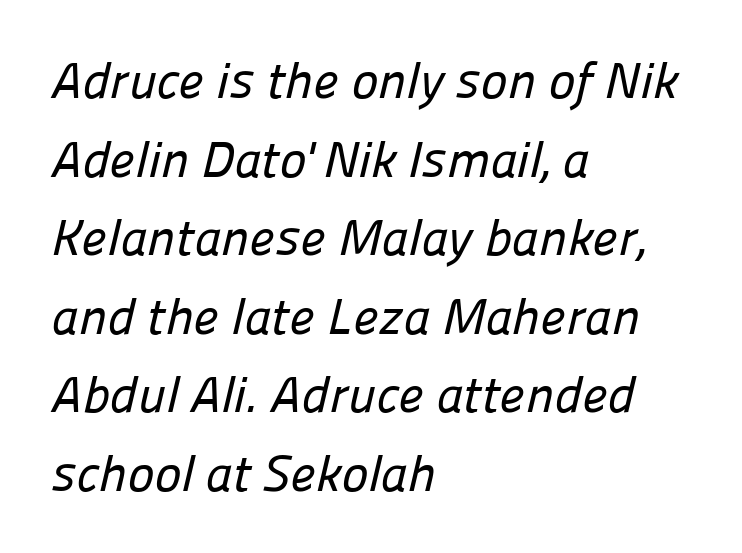
Default kerning and tracking; the words read as compact shapes. Vertical spacing — default. Words float on clear page, feet unadorned. The glyphs in this specimen are sans serif. The letters advance in unequal steps, a hallmark of proportional type.
